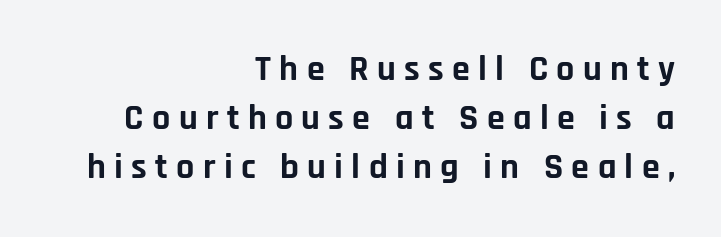
Each word looks stretched out because of the extra space between its letters. This is roman type, the default non-slanted kind. No word sits above an underline. Is this a fixed-width face? No — the glyphs have proportional, varying widths.
